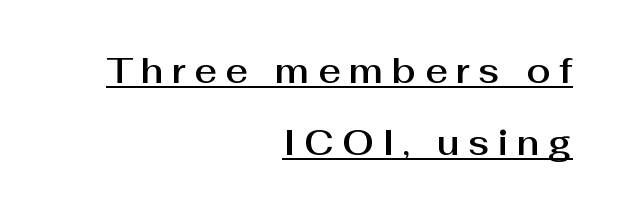
The image shows 35 px sans-serif type, upright; set right-aligned, loose line spacing (2.05x), unusually wide letter spacing (+0.24 em), underlined; medium stroke contrast and a medium x-height.
